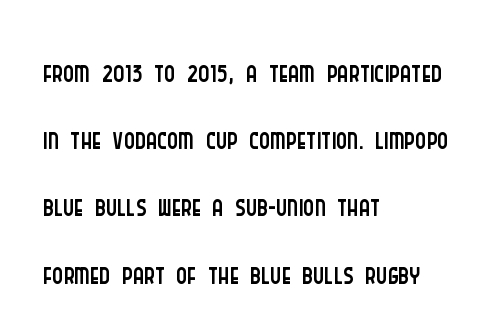
The rendering uses natural spacing where letterforms have individual widths. The font's upright variant was chosen for this text. Weight class: somewhere from thin through regular. You could call the tracking neutral — neither tight nor loose.
